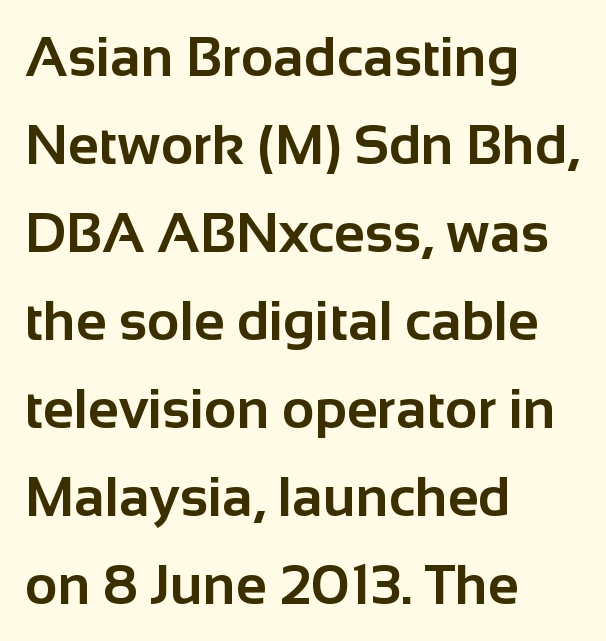
{"serif": "no", "italic": "no", "bold": "yes", "weight": "bold", "width": "normal", "stroke_contrast": "low", "x_height": "medium", "monospaced": "no", "underline": "no", "align": "left", "line_spacing": "normal", "line_spacing_ratio": 1.57, "letter_spacing": "normal", "letter_spacing_em": 0.0, "glyph_px": 56}
